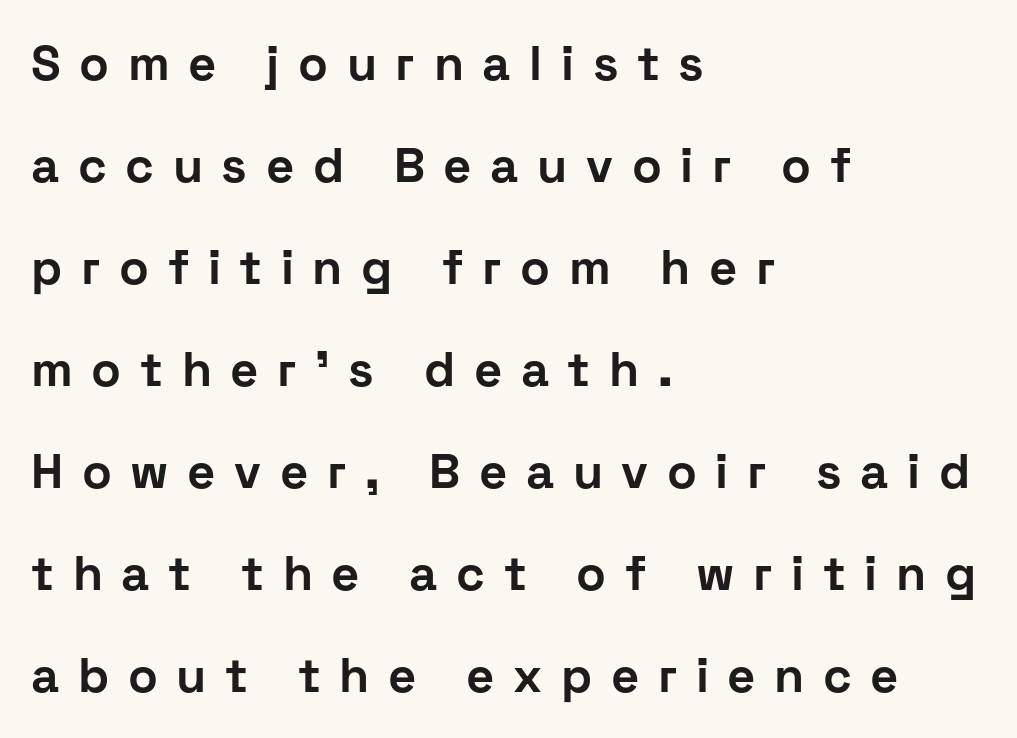
The lines in this sample share a left origin and differ only in where they stop. Loosely led — the rows are spread out. In terms of weight, the rendering is a true, heavy bold. The letterforms stand isolated, each surrounded by extra space.
